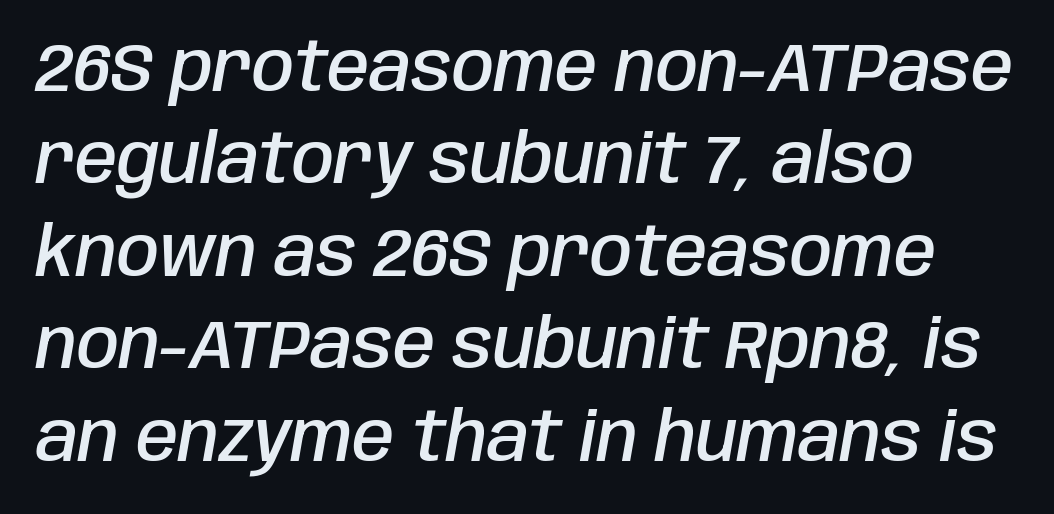
Q: Is the text bold? A: Semi-bold.
Q: Is the text italic (slanted)? A: Yes, it leans right by about 10 degrees.
Q: Is the text underlined? A: No.
Q: How is the paragraph aligned? A: Left-aligned.
Q: Is the spacing between letters normal or unusually wide? A: Normal.
Q: Is the spacing between lines tight, normal or loose? A: Normal.
Q: Width (condensed, normal, or wide)? A: Condensed.
Q: Stroke contrast? A: Low.
Q: x-height? A: Large.
Q: Monospaced? A: No.
